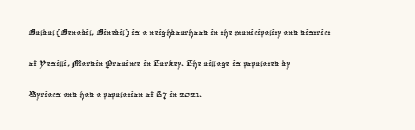
Letters rest on an invisible, unmarked baseline. How would I describe the line gaps? Plain and ordinary. Each word holds together tightly as a unit, with standard inter-letter gaps. These lines stack with their left ends in a neat column.
